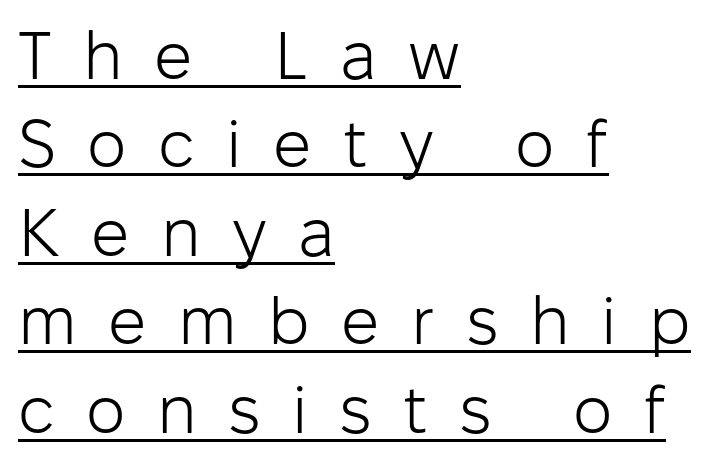
The image shows 67 px light sans-serif type, upright; set left-aligned, normal line spacing (1.32x), unusually wide letter spacing (+0.47 em), underlined; low stroke contrast and a medium x-height.
